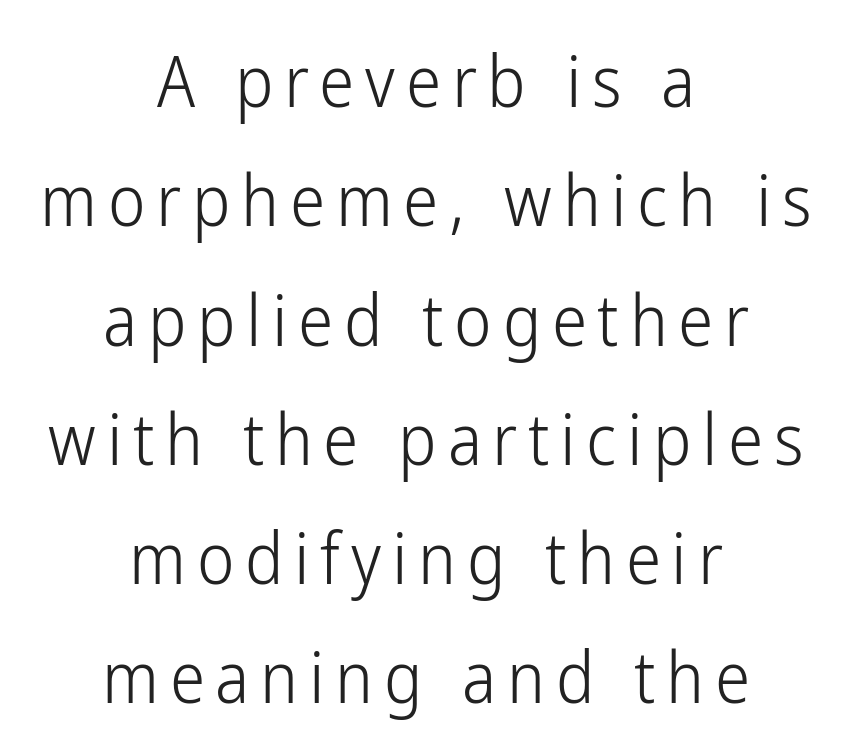
The image shows 71 px light, condensed sans-serif type, upright; set centered, normal line spacing (1.68x), not underlined; low stroke contrast and a medium x-height.
